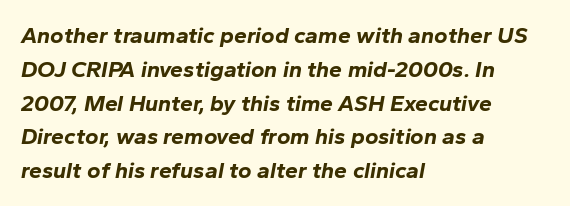
The image shows 23 px bold type, italic (leaning right); set left-aligned, normal line spacing (1.47x), normal letter spacing, not underlined.
